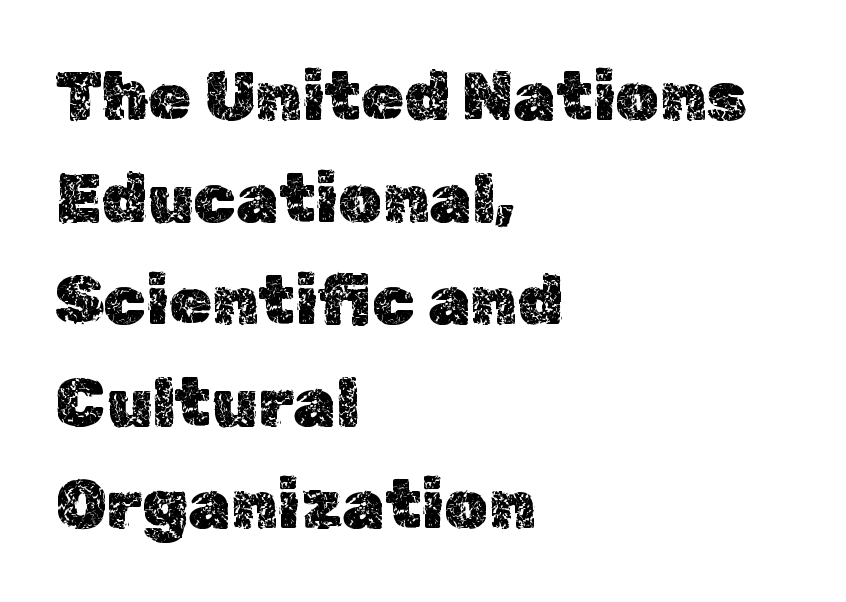
The lines are quadded left. Regarding leading, the lines here are spaced in the standard way. Varying glyph widths throughout — classic text-font behaviour. Ordinary non-slanted type is in use. Letter spacing: default. Check the space under the baseline: it is left empty.
